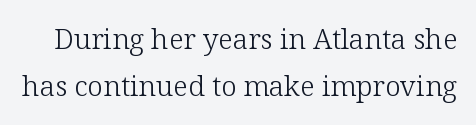
Q: Is the text bold? A: No.
Q: Is the text italic (slanted)? A: No, it is upright.
Q: Is the typeface a serif or a sans-serif typeface? A: Serif.
Q: Is the text underlined? A: No.
Q: Is the spacing between letters normal or unusually wide? A: Normal.
Q: Is the spacing between lines tight, normal or loose? A: Normal.
Q: Width (condensed, normal, or wide)? A: Normal.
Q: Stroke contrast? A: Low.
Q: x-height? A: Medium.
Q: Monospaced? A: No.
